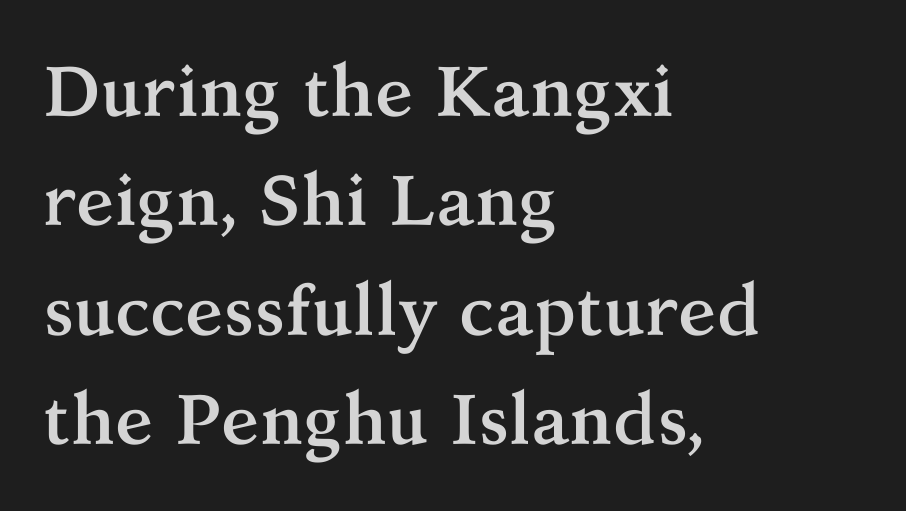
{"serif": "yes", "italic": "no", "bold": "yes", "weight": "semibold", "width": "normal", "stroke_contrast": "medium", "x_height": "medium", "monospaced": "no", "underline": "no", "align": "left", "line_spacing": "normal", "line_spacing_ratio": 1.54, "letter_spacing": "normal", "letter_spacing_em": 0.0, "glyph_px": 71}
